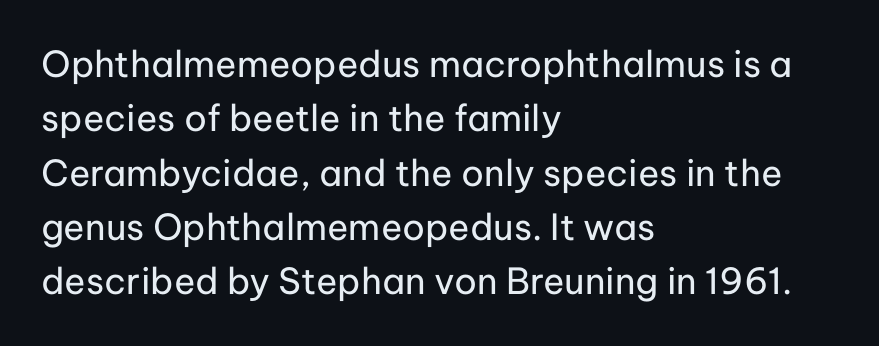
{"serif": "no", "italic": "no", "bold": "no", "weight": "regular", "width": "normal", "stroke_contrast": "low", "x_height": "medium", "monospaced": "no", "underline": "no", "align": "left", "line_spacing": "normal", "line_spacing_ratio": 1.51, "letter_spacing": "normal", "letter_spacing_em": 0.0, "glyph_px": 36}
